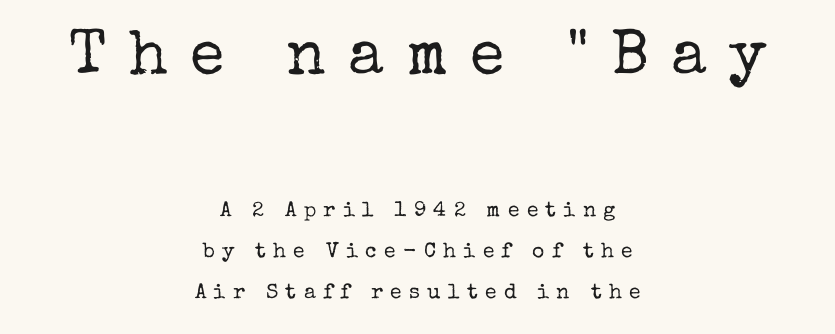
{"serif": "yes", "italic": "no", "bold": "no", "weight": "regular", "width": "normal", "stroke_contrast": "low", "x_height": "medium", "monospaced": "no", "underline": "no", "align": "center", "line_spacing": "loose", "line_spacing_ratio": 1.95, "letter_spacing": "wide", "letter_spacing_em": 0.35, "larger_block": "first", "size_ratio": 3.0, "glyph_px": 63}
